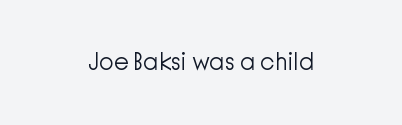
The image shows 24 px text type, upright; set normal letter spacing, not underlined.
